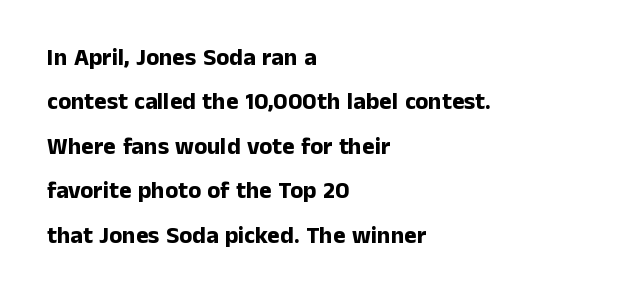
The image shows 24 px bold type, upright; set left-aligned, line spacing 1.85x, normal letter spacing, not underlined.
